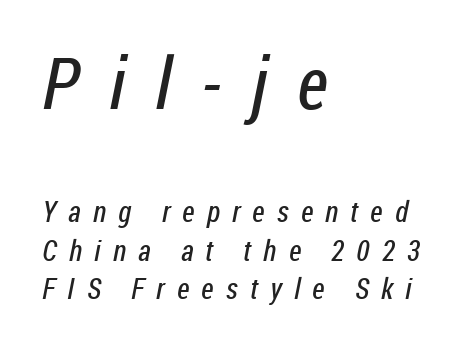
Unmarked baselines from the first word to the last. Interline gaps are of average width in this sample. Observe the absence of serifs on each vertical stroke in this sample. You could only call the tracking loose — the letters float apart.
